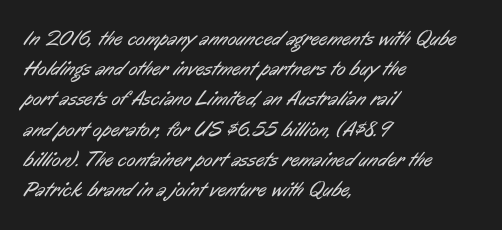
{"bold": "no", "underline": "no", "align": "left", "line_spacing": "normal", "line_spacing_ratio": 1.44, "letter_spacing": "normal", "letter_spacing_em": 0.0, "glyph_px": 21}
